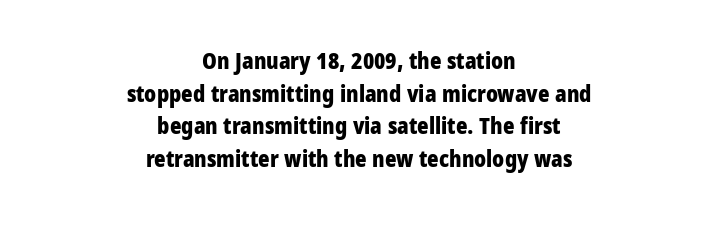
{"italic": "no", "bold": "yes", "underline": "no", "align": "center", "line_spacing": "normal", "line_spacing_ratio": 1.48, "letter_spacing": "normal", "letter_spacing_em": 0.0, "glyph_px": 22}
